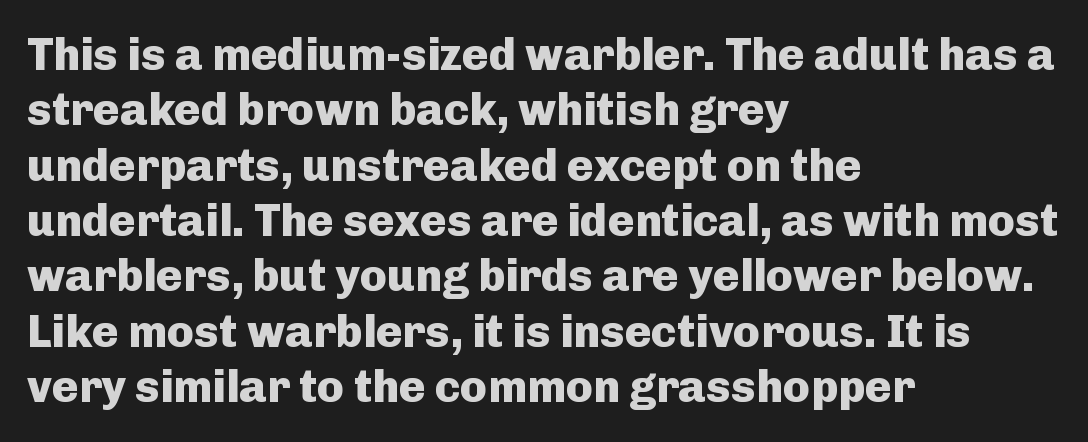
Q: Is the text bold? A: Yes.
Q: Is the text italic (slanted)? A: No, it is upright.
Q: Is the typeface a serif or a sans-serif typeface? A: Sans-serif.
Q: Is the text underlined? A: No.
Q: How is the paragraph aligned? A: Left-aligned.
Q: Is the spacing between letters normal or unusually wide? A: Normal.
Q: Width (condensed, normal, or wide)? A: Normal.
Q: Stroke contrast? A: Low.
Q: x-height? A: Medium.
Q: Monospaced? A: No.
